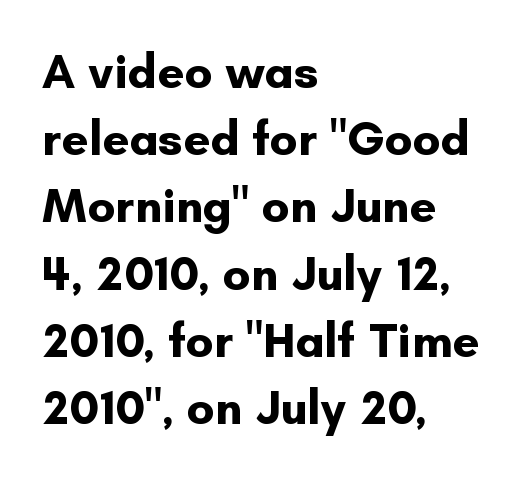
{"serif": "no", "italic": "no", "bold": "yes", "weight": "bold", "width": "normal", "stroke_contrast": "low", "x_height": "small", "monospaced": "no", "underline": "no", "align": "left", "line_spacing": "normal", "line_spacing_ratio": 1.4, "letter_spacing": "normal", "letter_spacing_em": 0.0, "glyph_px": 48}
